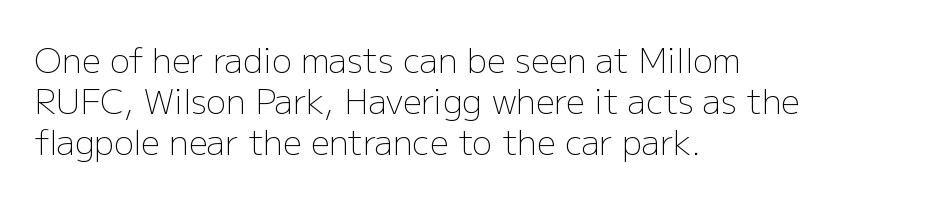
The letters carry no serifs — their stems end cleanly without finishing strokes. The font's upright variant was chosen for this text. You could not count columns in this text — the font is proportionally spaced. Letters rest on an invisible, unmarked baseline. Here the glyphs are tracked normally, forming tight word shapes.
